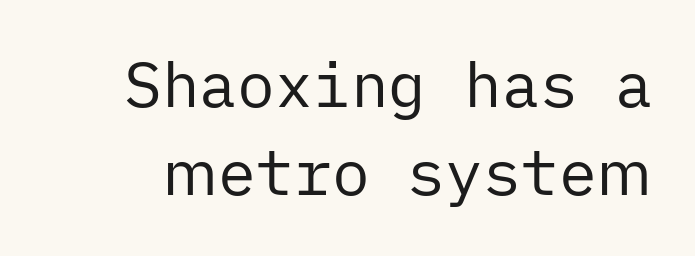
The image shows 63 px regular-weight sans-serif type, upright; set normal line spacing (1.4x), normal letter spacing, not underlined; low stroke contrast and a medium x-height.
